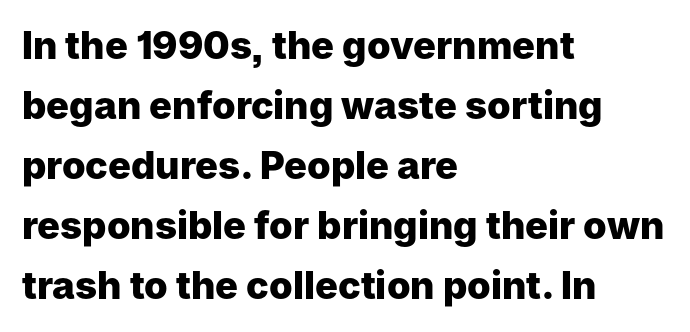
The image shows 38 px heavy sans-serif type, upright; set left-aligned, normal line spacing (1.58x), normal letter spacing, not underlined; low stroke contrast and a medium x-height.
